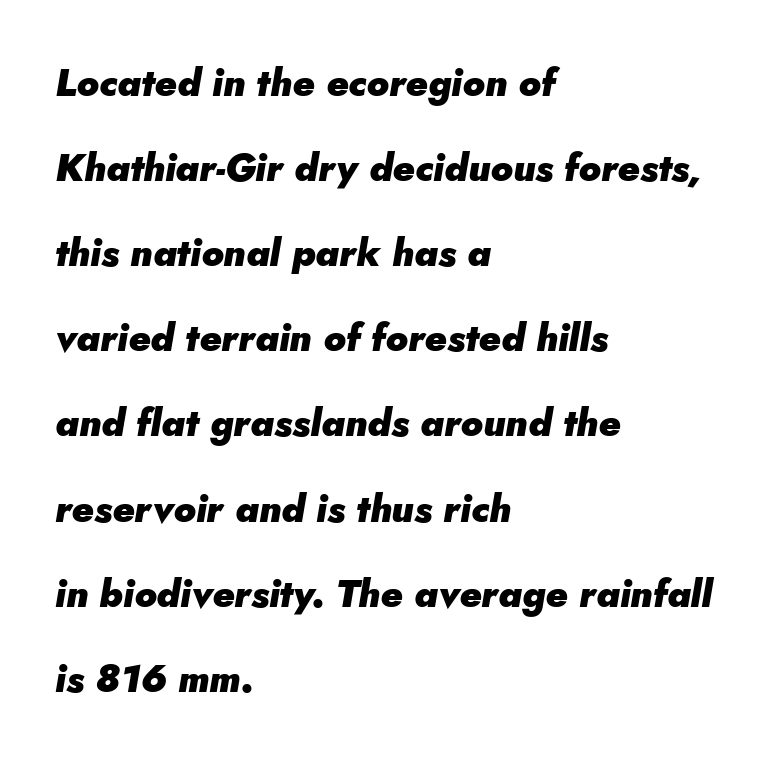
Q: Is the text bold? A: Yes.
Q: Is the text italic (slanted)? A: Yes, it leans right by about 5 degrees.
Q: Is the text underlined? A: No.
Q: How is the paragraph aligned? A: Left-aligned.
Q: Is the spacing between letters normal or unusually wide? A: Normal.
Q: Is the spacing between lines tight, normal or loose? A: Loose.
Q: Width (condensed, normal, or wide)? A: Normal.
Q: Stroke contrast? A: Low.
Q: x-height? A: Small.
Q: Monospaced? A: No.
